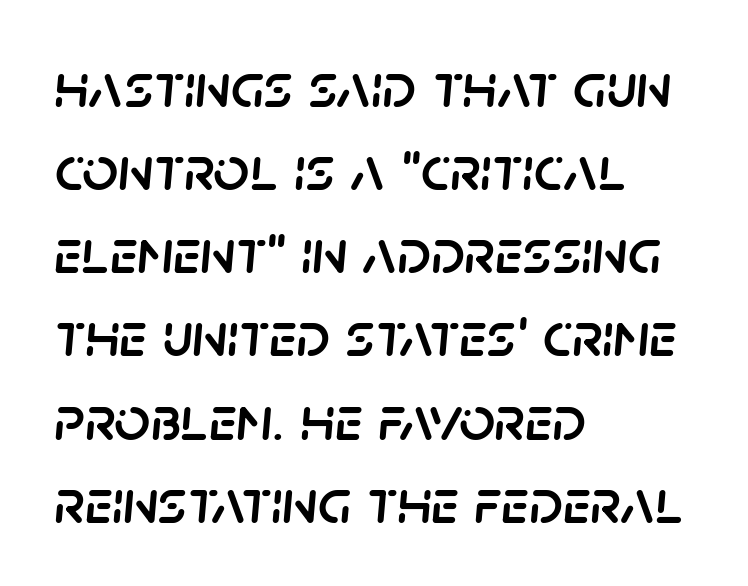
Bare-footed words on every line. The passage shown has conventional tracking throughout. Alignment: flush left. In terms of leading, this rendering sits right in the middle.
